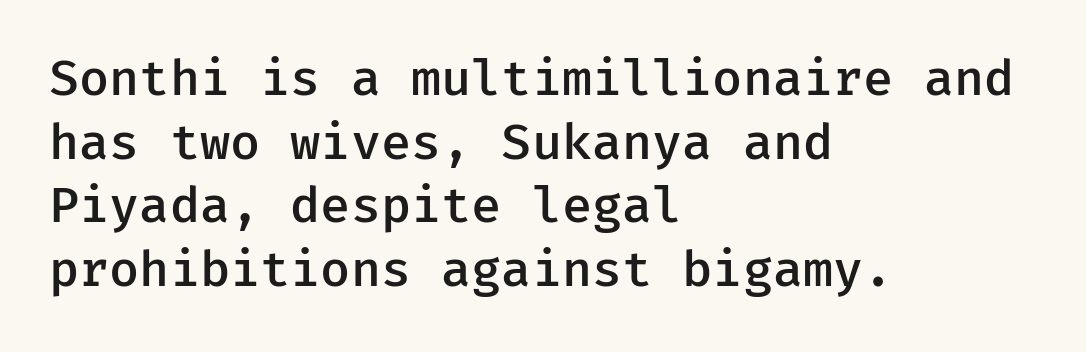
Q: Is the text bold? A: Semi-bold.
Q: Is the text italic (slanted)? A: No, it is upright.
Q: Is the typeface a serif or a sans-serif typeface? A: Sans-serif.
Q: Is the text underlined? A: No.
Q: How is the paragraph aligned? A: Left-aligned.
Q: Is the spacing between letters normal or unusually wide? A: Normal.
Q: Is the spacing between lines tight, normal or loose? A: Normal.
Q: Width (condensed, normal, or wide)? A: Normal.
Q: Stroke contrast? A: Low.
Q: x-height? A: Medium.
